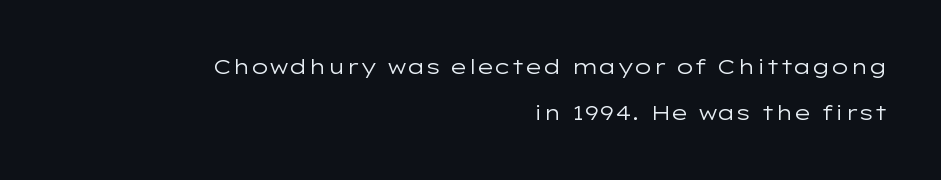
The paragraph has a hard right edge and a soft left edge. The letters look calm and open, with moderate or lighter stems. Quick note: not italic, upright. Inter-character spacing is left at the font's built-in metrics. Notice the wide empty band between every row — that's loose leading. Type without underlining.
